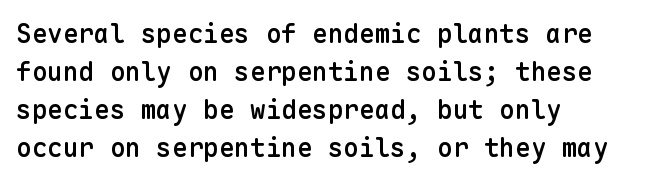
One glance says typical: line gaps are just what's usual. All the whitespace from short lines collects on the right. Stems and bowls a touch heavier than normal — semibold. Only glyphs here, with clear space below each row. Letter spacing: default.
